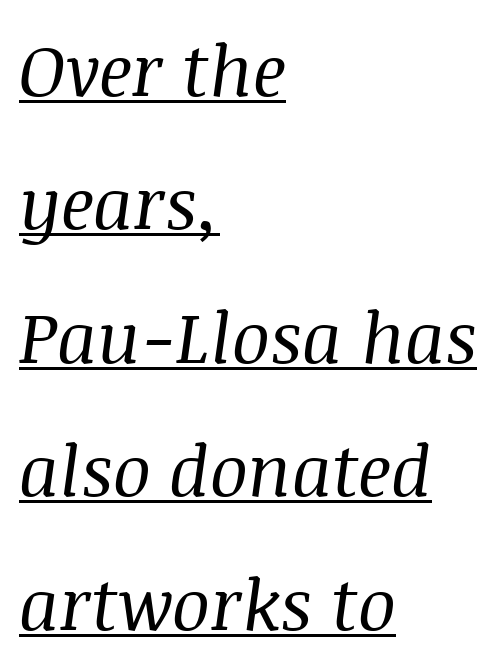
The image shows 71 px regular-weight serif type, italic (leaning right); set left-aligned, line spacing 1.88x, normal letter spacing, underlined; medium stroke contrast and a large x-height.
